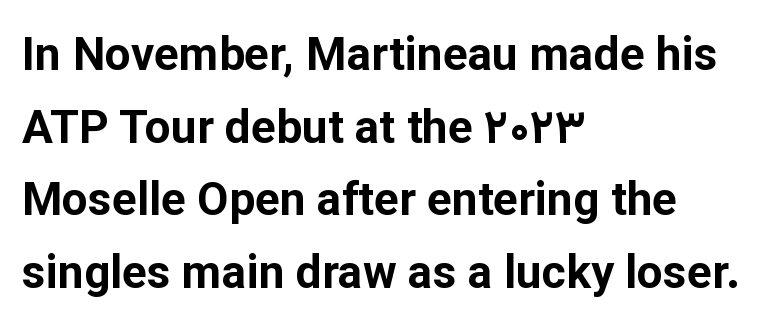
Q: Is the text bold? A: Yes.
Q: Is the text italic (slanted)? A: No, it is upright.
Q: Is the typeface a serif or a sans-serif typeface? A: Sans-serif.
Q: Is the text underlined? A: No.
Q: How is the paragraph aligned? A: Left-aligned.
Q: Is the spacing between letters normal or unusually wide? A: Normal.
Q: Is the spacing between lines tight, normal or loose? A: Normal.
Q: Width (condensed, normal, or wide)? A: Normal.
Q: Stroke contrast? A: Low.
Q: x-height? A: Medium.
Q: Monospaced? A: No.
